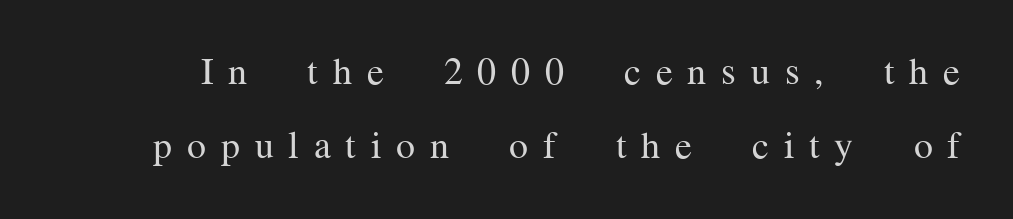
Q: Is the text bold? A: No.
Q: Is the text italic (slanted)? A: No, it is upright.
Q: Is the typeface a serif or a sans-serif typeface? A: Serif.
Q: Is the text underlined? A: No.
Q: Is the spacing between letters normal or unusually wide? A: Unusually wide.
Q: Is the spacing between lines tight, normal or loose? A: Loose.
Q: Width (condensed, normal, or wide)? A: Normal.
Q: Stroke contrast? A: Medium.
Q: x-height? A: Medium.
Q: Monospaced? A: No.
